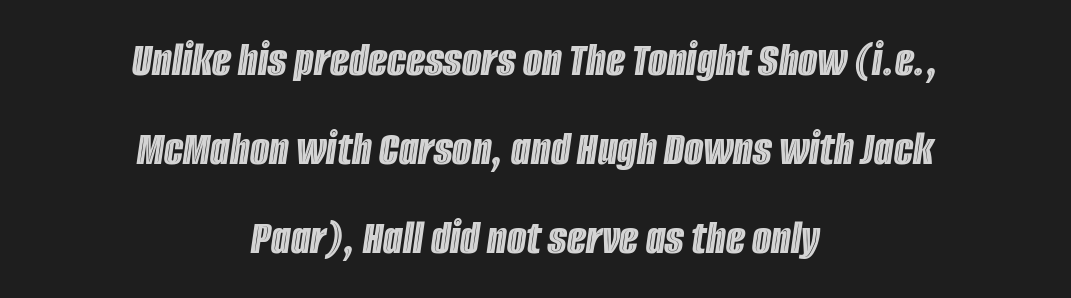
The image shows 50 px condensed type, italic (leaning right); set centered, line spacing 1.78x, normal letter spacing, not underlined; a large x-height.
